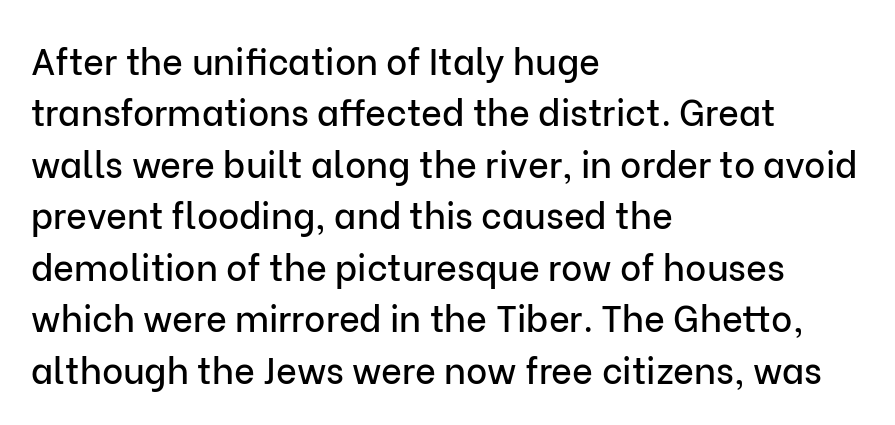
The rag falls on the right side of this text block. Posture: vertical. Beneath every word, the page is bare. You could not count columns in this text — the font is proportionally spaced. Honestly, the letter spacing is just normal — you wouldn't notice it. Type style note: lacks serifs.
